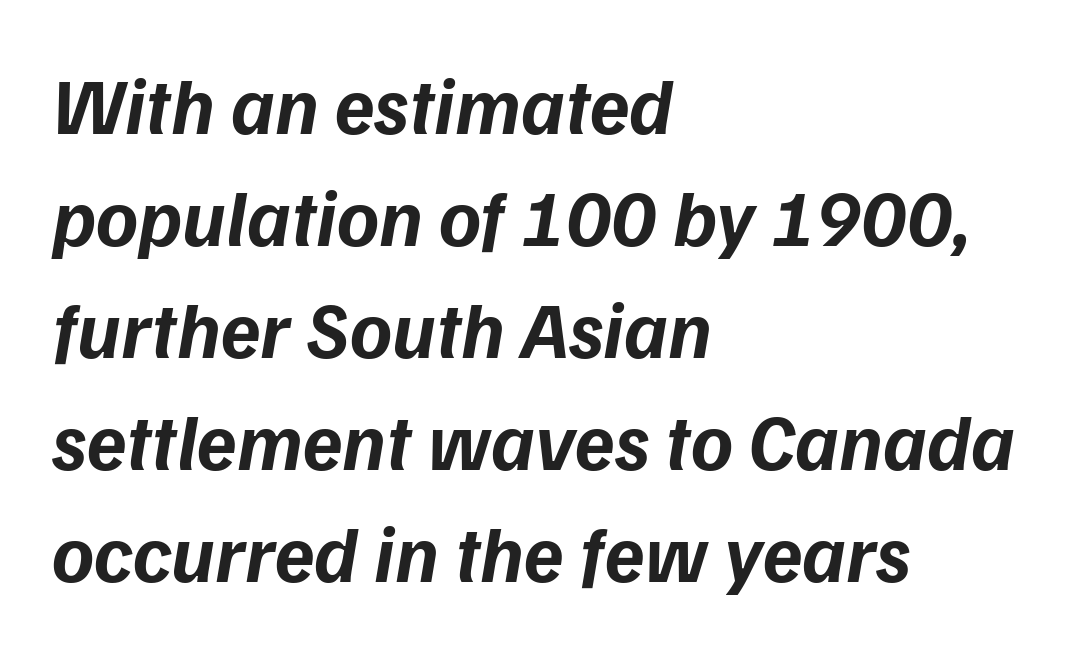
{"italic": "yes", "lean": "right", "slant_degrees": 9, "bold": "yes", "weight": "bold", "width": "normal", "stroke_contrast": "low", "x_height": "medium", "monospaced": "no", "underline": "no", "align": "left", "line_spacing": "normal", "line_spacing_ratio": 1.4, "letter_spacing": "normal", "letter_spacing_em": 0.0, "glyph_px": 80}
